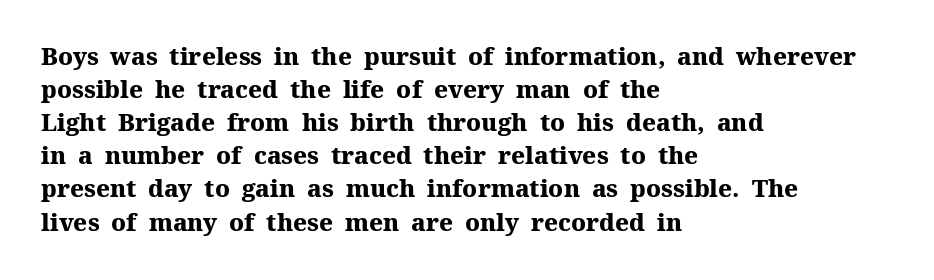
These lines keep a tight, regular rhythm from letter to letter. Heavy-handed strokes throughout: this text is bold. A normal amount of white space separates one row of letters from the next. The font's upright variant was chosen for this text. The string is rendered with underlining switched off. Which margin do the lines hug? The left one — the right edge is uneven.
